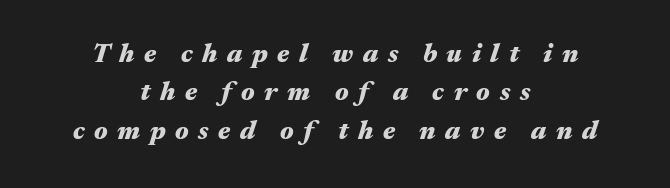
Leading matches the norm, producing a regular column. This sample uses expanded letter spacing, leaving extra air between glyphs. Weight check: bold — yes, fully. This sample uses an oblique cut, with every glyph tilted off the vertical. Casual observation: everything's sitting right in the middle.
